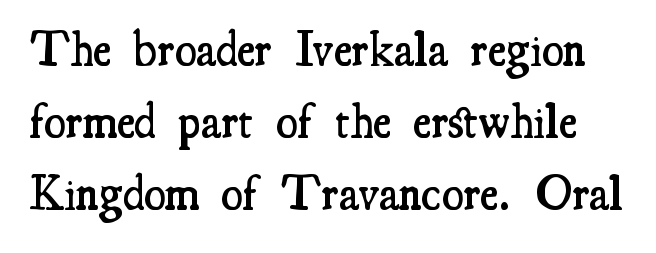
{"serif": "yes", "italic": "no", "bold": "semi", "weight": "semibold", "width": "condensed", "stroke_contrast": "medium", "x_height": "small", "monospaced": "no", "underline": "no", "line_spacing": "normal", "line_spacing_ratio": 1.47, "letter_spacing": "normal", "letter_spacing_em": 0.0, "glyph_px": 49}
